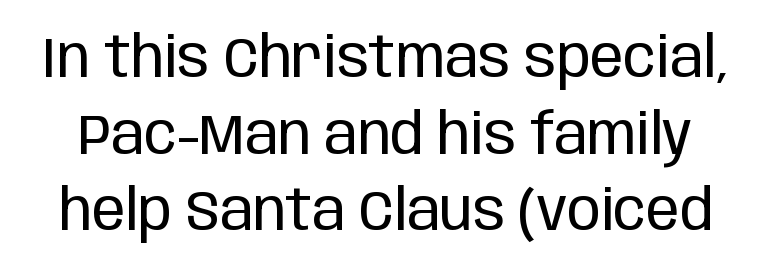
The line-height multiplier appears to be the usual default. This is roman type, the default non-slanted kind. Clear beneath every line of the passage. Serifs: no, the terminals of the letterforms are clean. Proportional: the letters do not fall into vertical columns. Short note: letters normally spaced.
